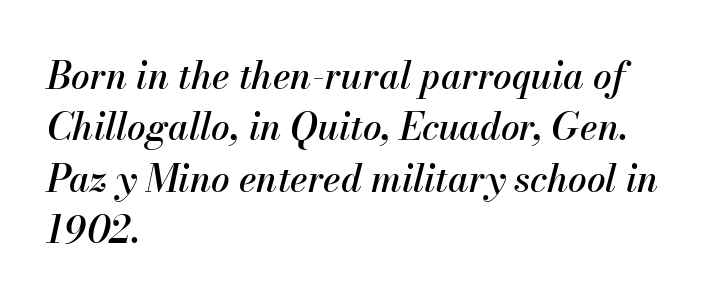
The specimen omits any rule beneath the text block's lines. Vertical spacing — default. It's the slanting kind of type. Do the characters align in a grid? No, the font is proportional. Words appear dense and cohesive because spacing is normal.
